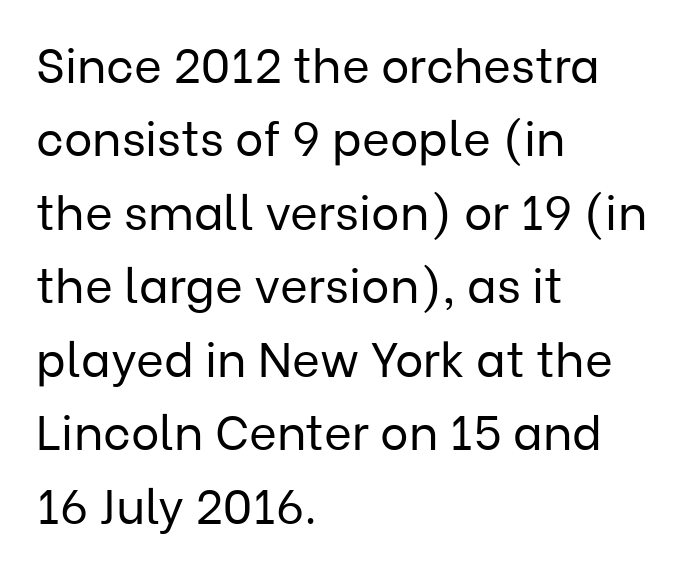
The image shows 48 px regular-weight sans-serif type, upright; set left-aligned, normal line spacing (1.53x), normal letter spacing, not underlined; low stroke contrast and a medium x-height.
